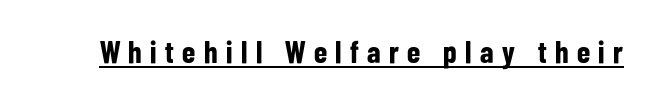
{"serif": "no", "italic": "no", "bold": "yes", "weight": "bold", "width": "condensed", "stroke_contrast": "low", "x_height": "medium", "monospaced": "no", "underline": "yes", "letter_spacing": "wide", "letter_spacing_em": 0.27, "glyph_px": 31}
